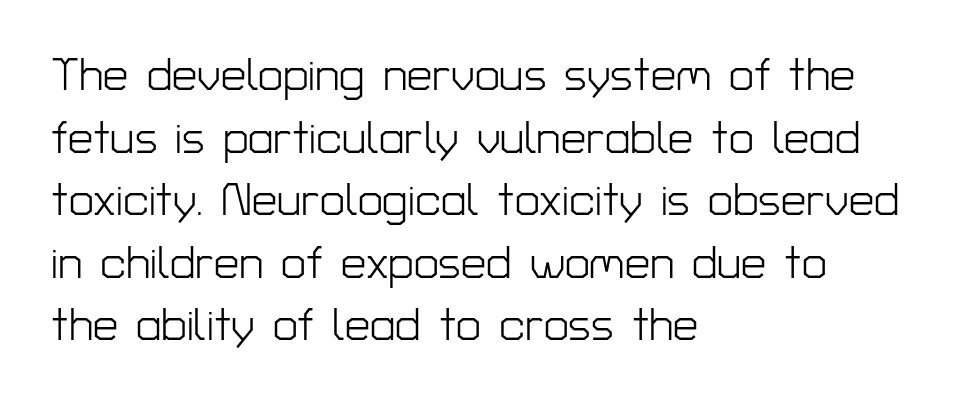
Is the type heavy? It reads as light-to-regular instead. A typesetter would call this zero additional tracking. All the whitespace from short lines collects on the right. These lines are rendered in a variable-pitch font. Vertically, the passage feels balanced, rows spaced as you'd expect.
